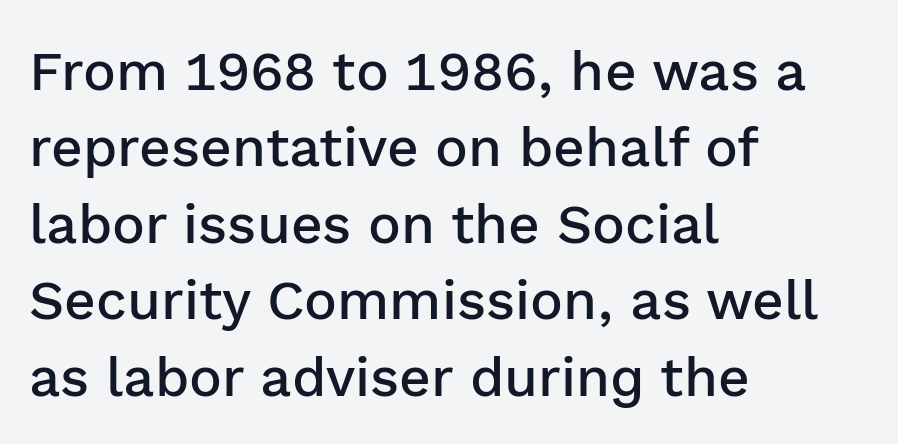
The image shows 55 px semibold sans-serif type, upright; set left-aligned, normal line spacing (1.39x), normal letter spacing, not underlined; low stroke contrast and a medium x-height.
